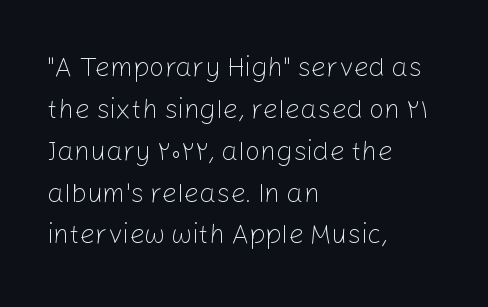
{"italic": "no", "bold": "no", "underline": "no", "align": "left", "line_spacing": "normal", "line_spacing_ratio": 1.55, "letter_spacing": "normal", "letter_spacing_em": 0.0, "glyph_px": 27}
